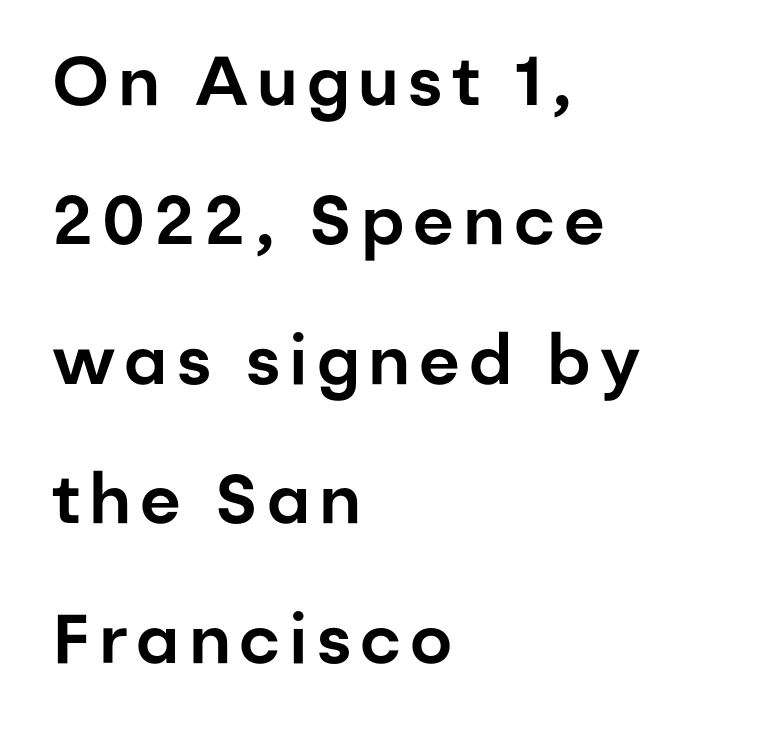
{"serif": "no", "italic": "no", "width": "normal", "stroke_contrast": "low", "x_height": "medium", "monospaced": "no", "underline": "no", "align": "left", "line_spacing": "loose", "line_spacing_ratio": 2.02, "glyph_px": 69}
